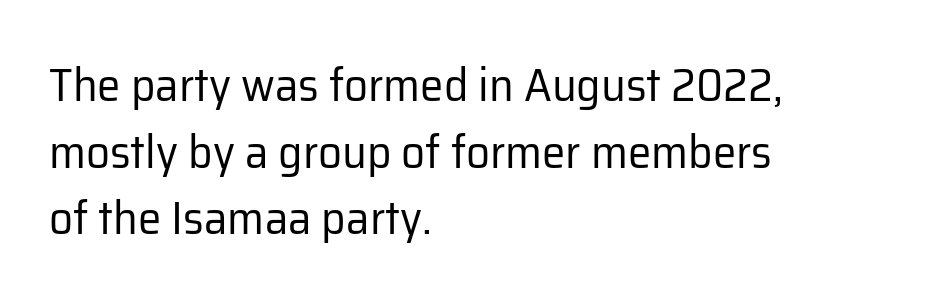
The image shows 47 px regular-weight sans-serif type, upright; set left-aligned, normal line spacing (1.42x), normal letter spacing, not underlined; low stroke contrast and a medium x-height.
